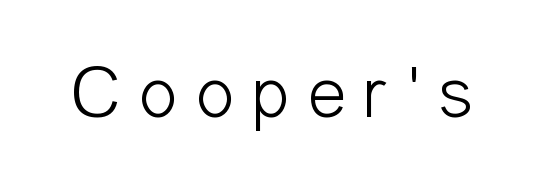
The image shows 74 px light, condensed sans-serif type, upright; set unusually wide letter spacing (+0.23 em), not underlined; low stroke contrast and a medium x-height.
